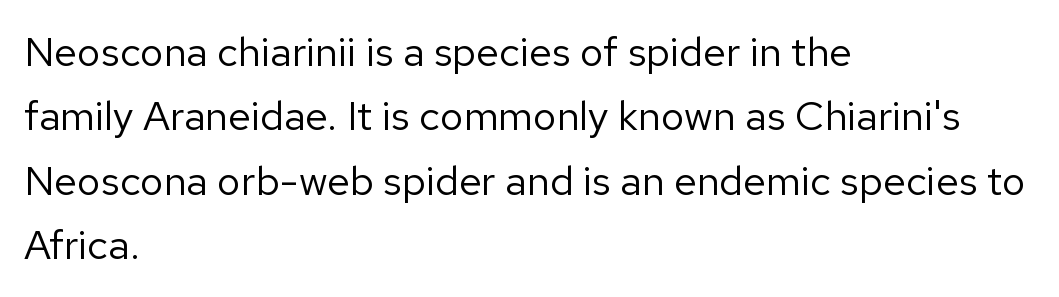
The image shows 41 px regular-weight sans-serif type, upright; set left-aligned, normal line spacing (1.57x), normal letter spacing, not underlined; low stroke contrast and a medium x-height.
